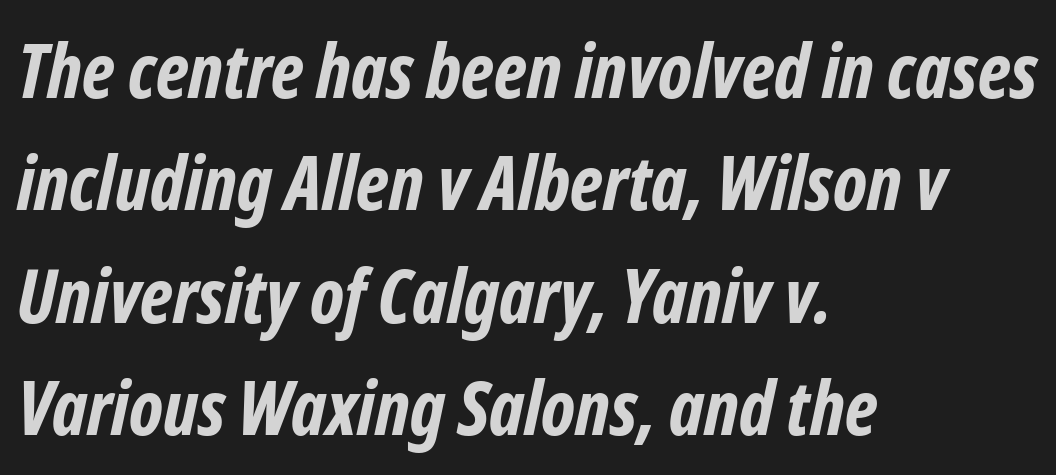
A typesetter would call this leading conventional body-copy spacing. Note: no serifs on the glyphs. Each glyph is drawn with heavy, bold strokes. Check the space under the baseline: it is left empty.
